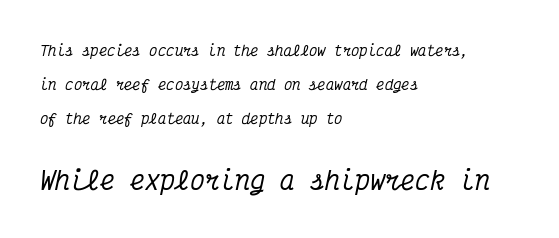
Q: Is the text italic (slanted)? A: Yes, it leans right by about 12 degrees.
Q: Is the text underlined? A: No.
Q: How is the paragraph aligned? A: Left-aligned.
Q: Is the spacing between letters normal or unusually wide? A: Normal.
Q: Is the spacing between lines tight, normal or loose? A: Loose.
Q: Which block of text is set in a larger size, the first (top) or the second (bottom)? A: The second (bottom) one.
